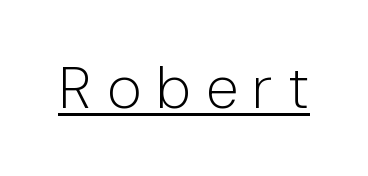
The image shows 59 px light sans-serif type, upright; set unusually wide letter spacing (+0.25 em), underlined; low stroke contrast and a medium x-height.
